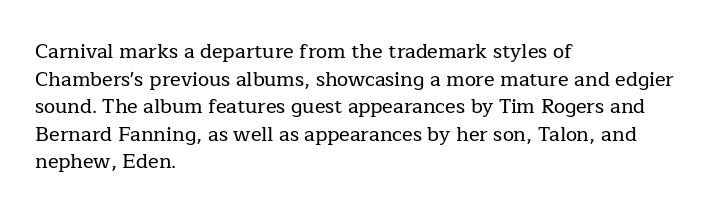
Q: Is the text italic (slanted)? A: No, it is upright.
Q: Is the text underlined? A: No.
Q: How is the paragraph aligned? A: Left-aligned.
Q: Is the spacing between letters normal or unusually wide? A: Normal.
Q: Is the spacing between lines tight, normal or loose? A: Normal.
